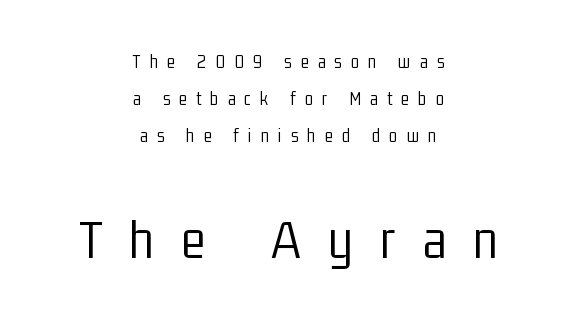
The image shows 57 px light, condensed sans-serif type, upright; set centered, loose line spacing (1.94x), unusually wide letter spacing (+0.48 em), not underlined; the second (bottom) block is 3.0x larger; low stroke contrast and a medium x-height.
